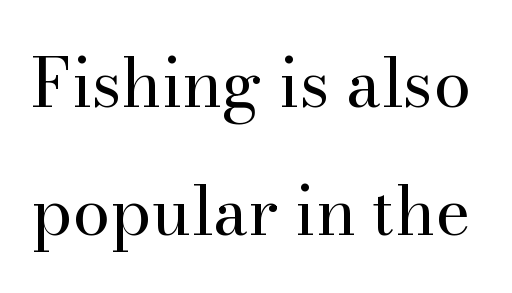
Old-style or modern, the face here clearly has serifs. Upright lettering throughout. Character widths vary here, with narrow letters taking less room than wide ones. Type without underlining. Does the leading feel generous? Absolutely, it's lavish.
